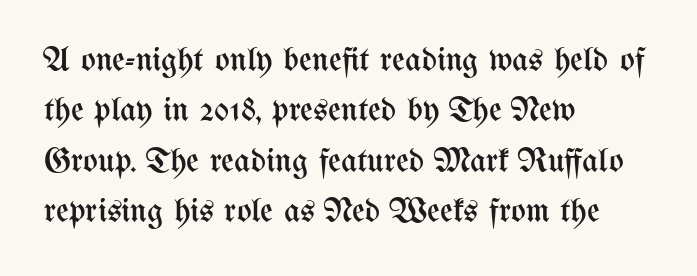
The image shows 35 px regular-weight, condensed type, upright; set left-aligned, normal line spacing (1.44x), normal letter spacing, not underlined; medium stroke contrast and a medium x-height.
